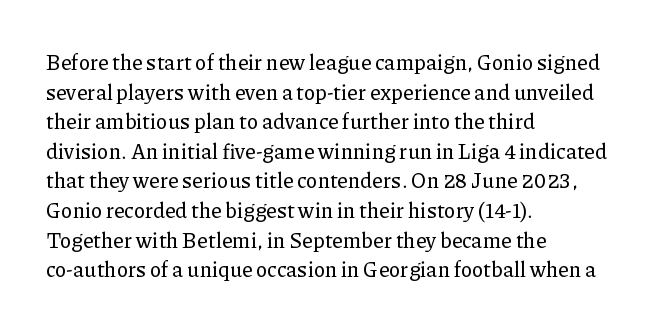
Q: Is the text italic (slanted)? A: No, it is upright.
Q: Is the text underlined? A: No.
Q: How is the paragraph aligned? A: Left-aligned.
Q: Is the spacing between letters normal or unusually wide? A: Normal.
Q: Is the spacing between lines tight, normal or loose? A: Normal.
